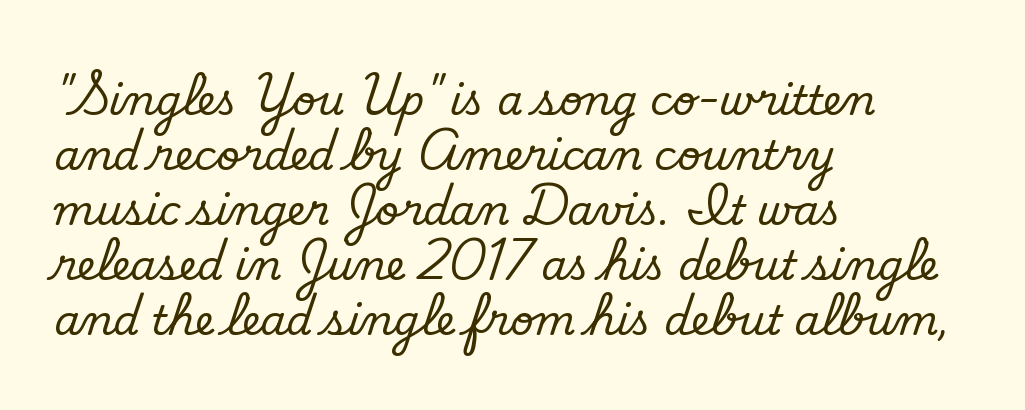
Q: Is the text bold? A: No.
Q: Is the typeface a serif or a sans-serif typeface? A: Sans-serif.
Q: Is the text underlined? A: No.
Q: How is the paragraph aligned? A: Left-aligned.
Q: Is the spacing between letters normal or unusually wide? A: Normal.
Q: Is the spacing between lines tight, normal or loose? A: Normal.
Q: Width (condensed, normal, or wide)? A: Normal.
Q: Stroke contrast? A: Low.
Q: x-height? A: Small.
Q: Monospaced? A: No.
